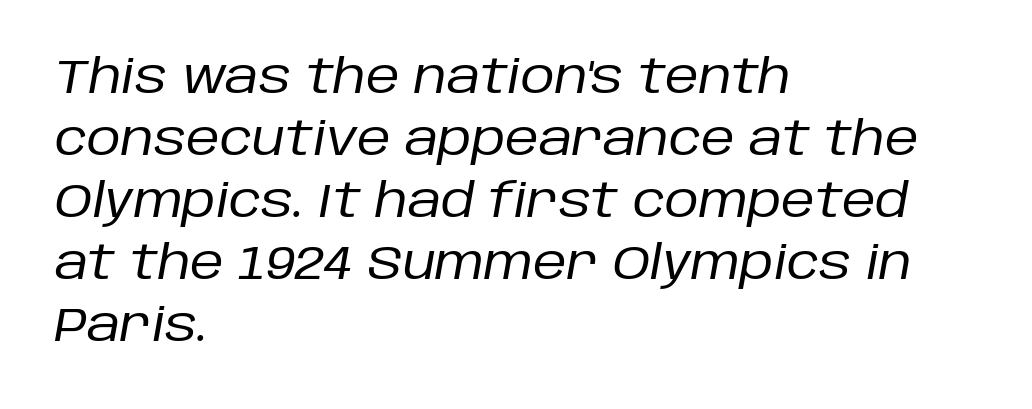
Q: Is the text bold? A: No.
Q: Is the text italic (slanted)? A: Yes, it leans right by about 10 degrees.
Q: Is the text underlined? A: No.
Q: How is the paragraph aligned? A: Left-aligned.
Q: Is the spacing between letters normal or unusually wide? A: Normal.
Q: Is the spacing between lines tight, normal or loose? A: Normal.
Q: Width (condensed, normal, or wide)? A: Normal.
Q: Stroke contrast? A: Low.
Q: x-height? A: Large.
Q: Monospaced? A: No.
